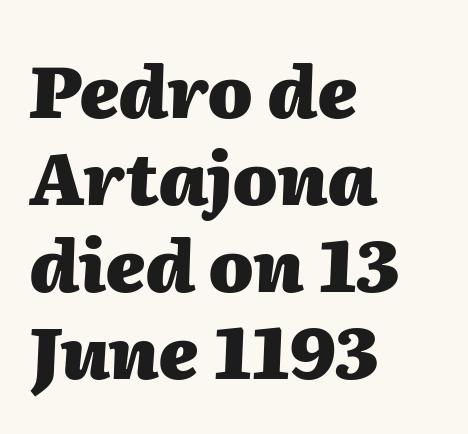
{"italic": "yes", "lean": "right", "slant_degrees": 2, "bold": "yes", "weight": "heavy", "width": "normal", "stroke_contrast": "medium", "x_height": "medium", "monospaced": "no", "underline": "no", "align": "left", "line_spacing_ratio": 1.21, "letter_spacing": "normal", "letter_spacing_em": 0.0, "glyph_px": 72}
